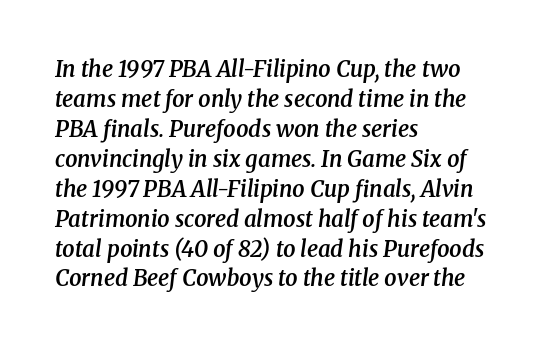
The image shows 22 px text type, italic (leaning right); set left-aligned, normal line spacing (1.36x), normal letter spacing, not underlined.
